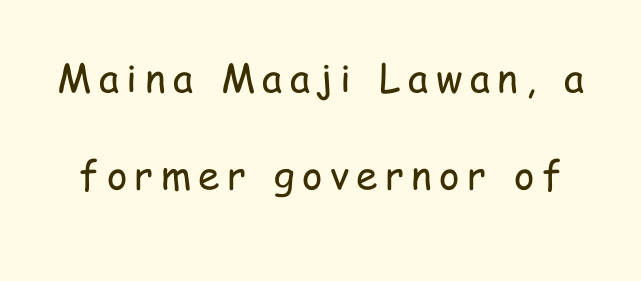
The image shows 39 px regular-weight, condensed sans-serif type, upright; set loose line spacing (2.49x), not underlined; low stroke contrast and a medium x-height.
